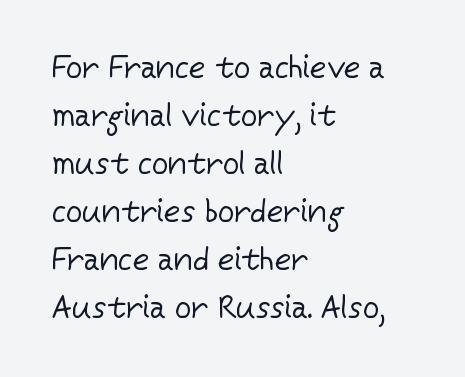
{"serif": "no", "italic": "no", "bold": "no", "weight": "regular", "width": "normal", "stroke_contrast": "low", "x_height": "medium", "monospaced": "no", "underline": "no", "align": "left", "line_spacing": "normal", "line_spacing_ratio": 1.5, "letter_spacing": "normal", "letter_spacing_em": 0.0, "glyph_px": 32}
